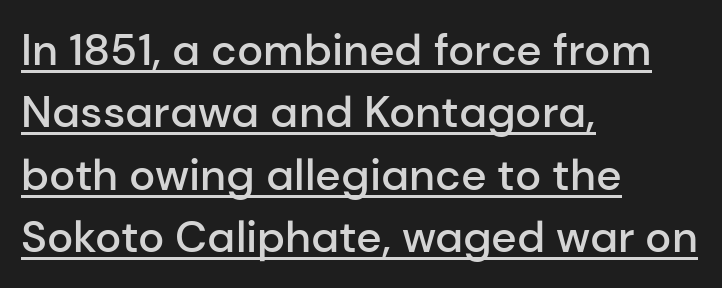
The image shows 44 px semibold sans-serif type, upright; set left-aligned, normal line spacing (1.42x), normal letter spacing, underlined; low stroke contrast and a medium x-height.
